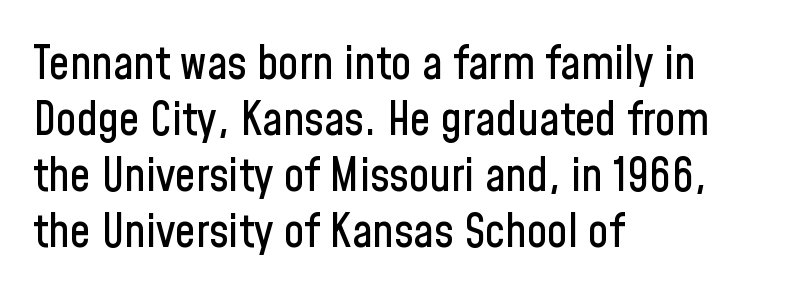
{"serif": "no", "italic": "no", "width": "condensed", "stroke_contrast": "low", "x_height": "medium", "monospaced": "no", "underline": "no", "align": "left", "line_spacing_ratio": 1.22, "letter_spacing": "normal", "letter_spacing_em": 0.0, "glyph_px": 46}
